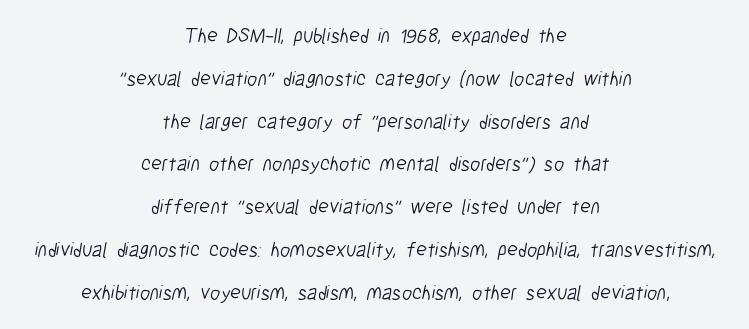
The image shows 20 px text type; set centered, loose line spacing (2.14x), normal letter spacing, not underlined.
